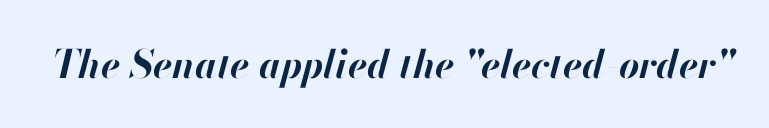
The strokes are fattened all the way to bold. A typesetter would call this zero additional tracking. The rendering applies a slant to the glyphs. Each row of text sits above clean, open space. The face used here is proportionally spaced, like ordinary book or web type.
